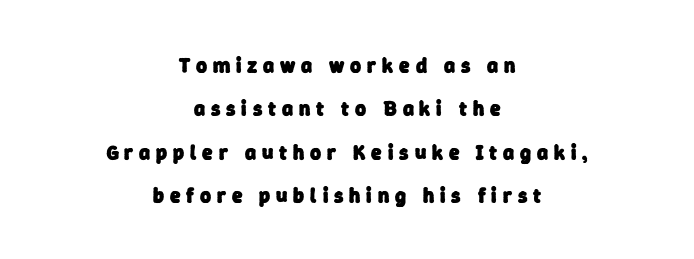
{"bold": "yes", "underline": "no", "align": "center", "line_spacing": "loose", "line_spacing_ratio": 2.06, "letter_spacing": "wide", "letter_spacing_em": 0.28, "glyph_px": 21}
